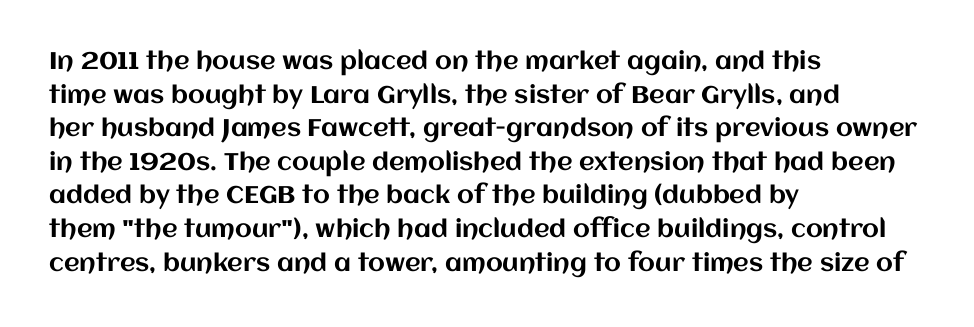
The image shows 24 px text type, upright; set left-aligned, normal line spacing (1.4x), normal letter spacing, not underlined.
